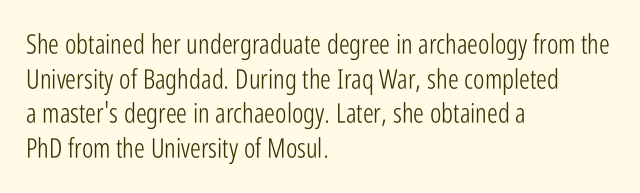
The block of text has a typical density, with ordinary space between rows. Which margin do the lines hug? The left one — the right edge is uneven. The space directly below the letters is spotless. This is the regular roman posture of the typeface. Does extra space separate the letters? No, they use regular spacing.
